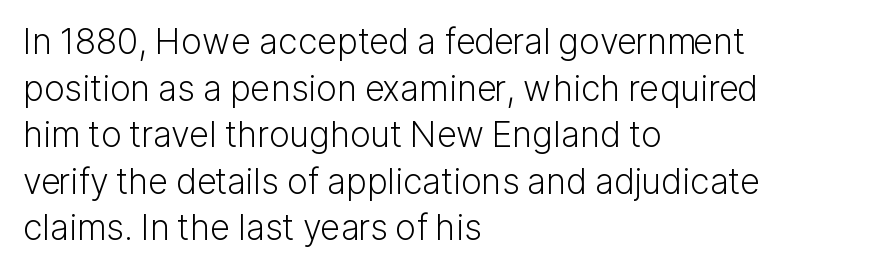
The image shows 35 px light sans-serif type, upright; set left-aligned, normal line spacing (1.33x), normal letter spacing, not underlined; low stroke contrast and a medium x-height.
